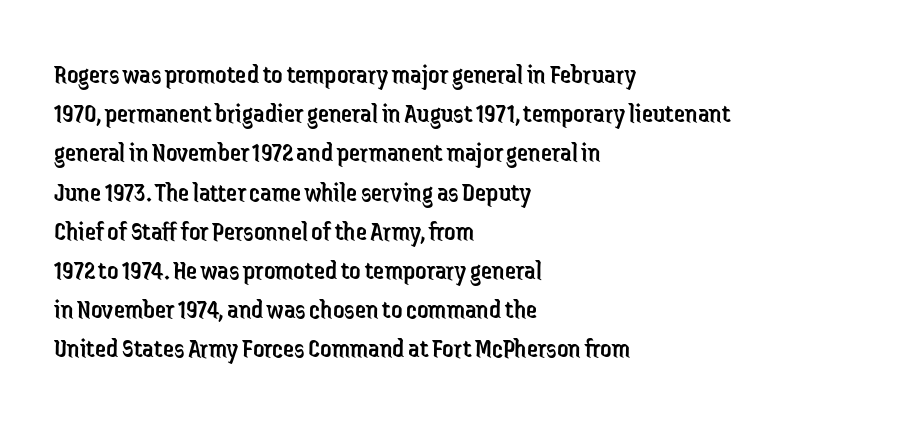
The image shows 28 px regular-weight, condensed sans-serif type, upright; set left-aligned, normal line spacing (1.4x), normal letter spacing, not underlined; low stroke contrast and a medium x-height.
